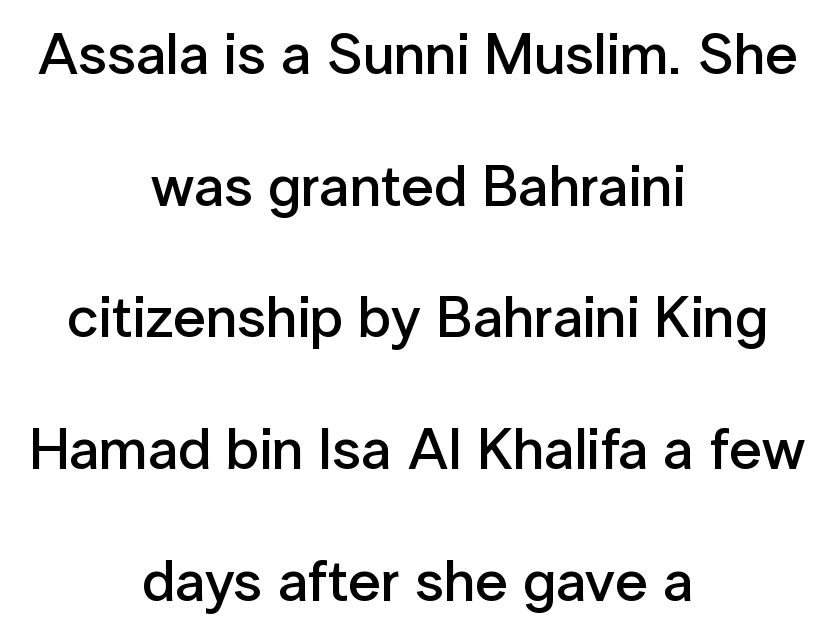
Q: Is the text bold? A: Semi-bold.
Q: Is the text italic (slanted)? A: No, it is upright.
Q: Is the typeface a serif or a sans-serif typeface? A: Sans-serif.
Q: Is the text underlined? A: No.
Q: How is the paragraph aligned? A: Centered.
Q: Is the spacing between letters normal or unusually wide? A: Normal.
Q: Is the spacing between lines tight, normal or loose? A: Loose.
Q: Width (condensed, normal, or wide)? A: Normal.
Q: Stroke contrast? A: Low.
Q: x-height? A: Medium.
Q: Monospaced? A: No.
